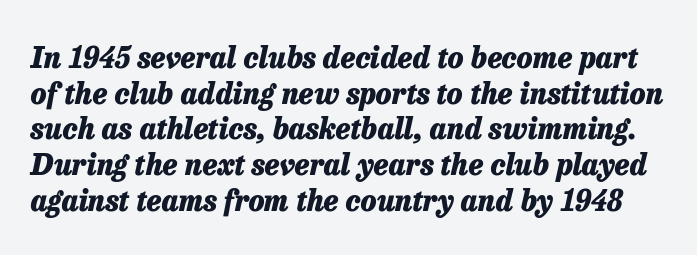
The image shows 29 px heavy type, italic (leaning right); set line spacing 1.23x, normal letter spacing, not underlined; low stroke contrast and a medium x-height.
